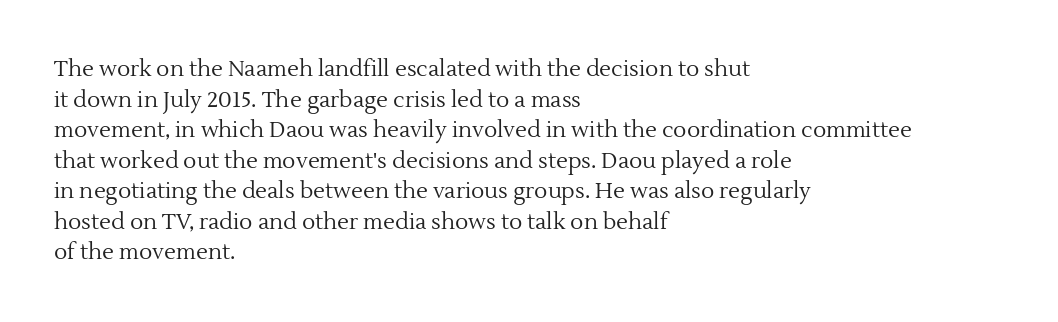
{"italic": "no", "bold": "no", "underline": "no", "align": "left", "line_spacing": "normal", "line_spacing_ratio": 1.39, "letter_spacing": "normal", "letter_spacing_em": 0.0, "glyph_px": 22}
